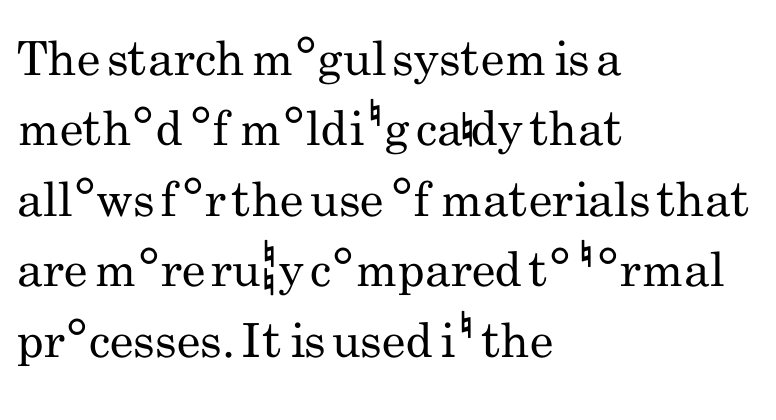
{"serif": "no", "italic": "no", "bold": "no", "weight": "regular", "width": "condensed", "stroke_contrast": "low", "x_height": "small", "monospaced": "no", "underline": "no", "align": "left", "line_spacing": "normal", "line_spacing_ratio": 1.5, "letter_spacing": "normal", "letter_spacing_em": 0.0, "glyph_px": 47}
